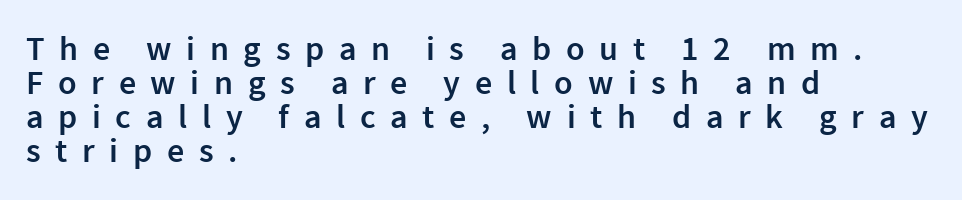
The words here are not underlined. Reading down the block, your eye returns to a fixed left position each line. The letters are semibold — heavier than regular but short of a full bold. Words appear elongated and porous because spacing is wide. The lettering holds an erect, upright posture throughout.
